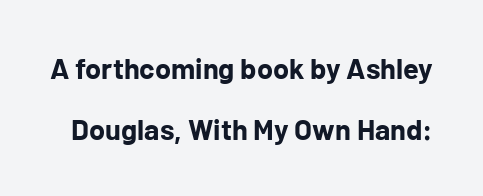
The typesetting leans heavy: a genuine bold. Vertical strokes here are truly vertical. Honestly, there is no underline to notice here at all. If you measured baseline to baseline, you'd find a long distance. A typesetter would call this proportional, since set widths differ per character.
